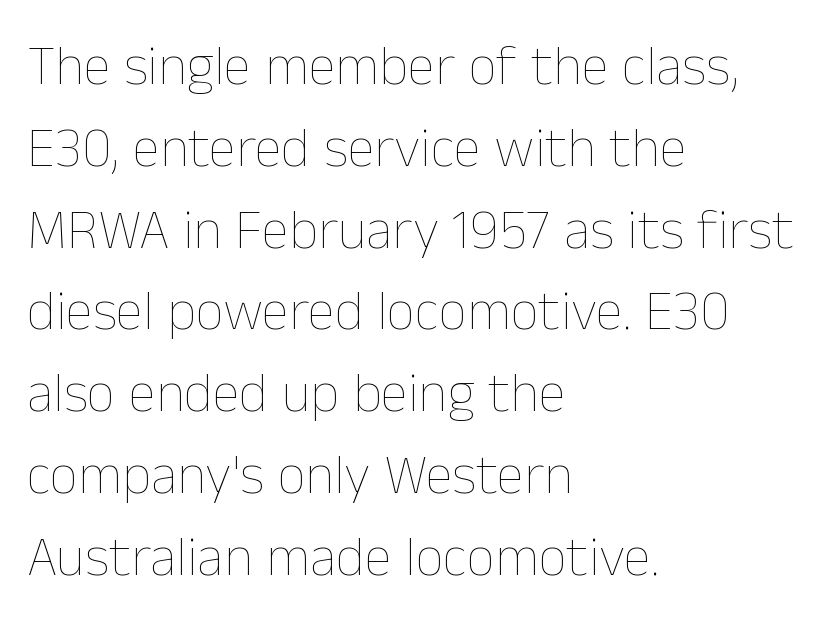
{"italic": "no", "bold": "no", "weight": "thin", "width": "normal", "stroke_contrast": "low", "x_height": "medium", "monospaced": "no", "underline": "no", "align": "left", "line_spacing": "normal", "line_spacing_ratio": 1.46, "letter_spacing": "normal", "letter_spacing_em": 0.0, "glyph_px": 56}
